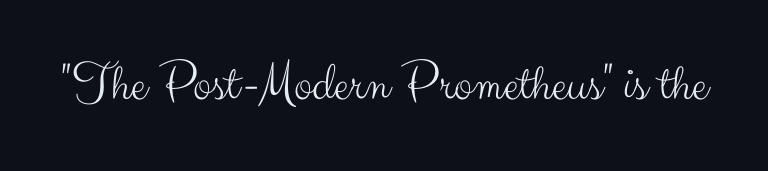
The image shows 55 px light sans-serif type; set normal letter spacing, not underlined; medium stroke contrast and a small x-height.
